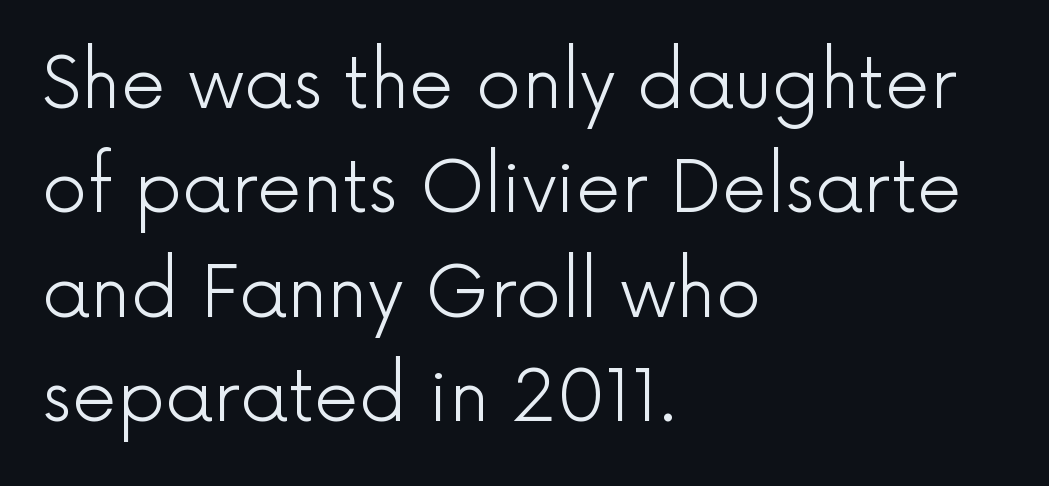
The image shows 71 px light sans-serif type, upright; set left-aligned, normal line spacing (1.47x), normal letter spacing, not underlined; a medium x-height.
